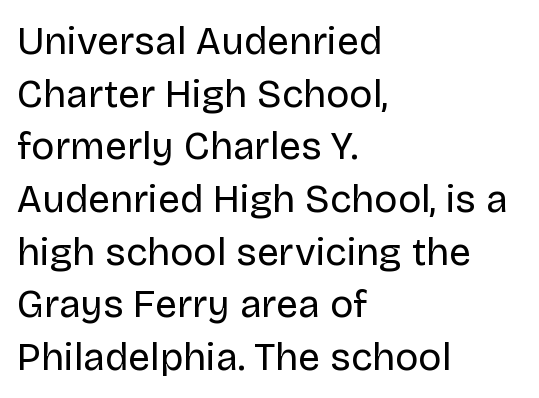
The image shows 39 px regular-weight sans-serif type, upright; set left-aligned, normal line spacing (1.35x), normal letter spacing, not underlined; low stroke contrast and a large x-height.
